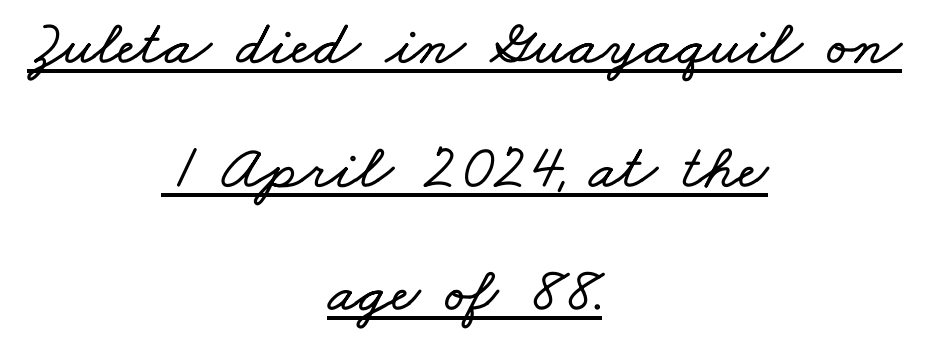
The image shows 64 px wide type; set centered, loose line spacing (1.93x), normal letter spacing, underlined; low stroke contrast and a small x-height.
